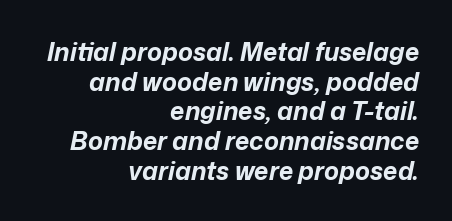
The lines are quadded right. The face used here has a pronounced slope to its letters. What stands out about the letter spacing? Nothing — it is the standard amount. Strong, thick strokes mark this as bold type. Type without underlining.
